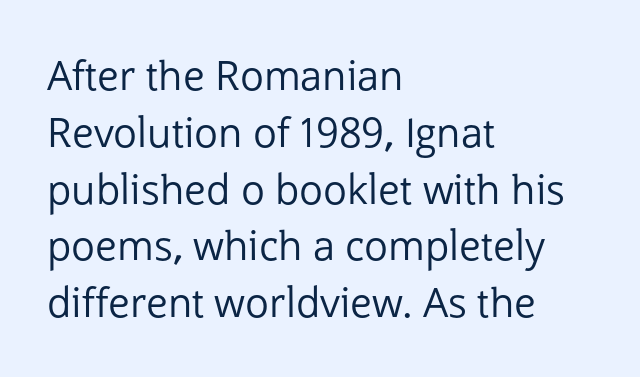
Q: Is the text bold? A: No.
Q: Is the text italic (slanted)? A: No, it is upright.
Q: Is the typeface a serif or a sans-serif typeface? A: Sans-serif.
Q: Is the text underlined? A: No.
Q: How is the paragraph aligned? A: Left-aligned.
Q: Is the spacing between letters normal or unusually wide? A: Normal.
Q: Is the spacing between lines tight, normal or loose? A: Normal.
Q: Width (condensed, normal, or wide)? A: Normal.
Q: Stroke contrast? A: Low.
Q: x-height? A: Medium.
Q: Monospaced? A: No.
